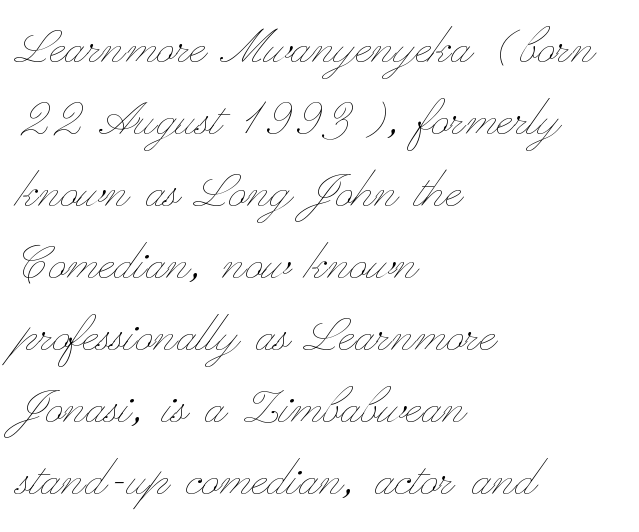
The image shows 59 px thin, wide type; set left-aligned, line spacing 1.22x, normal letter spacing, not underlined; low stroke contrast and a small x-height.
